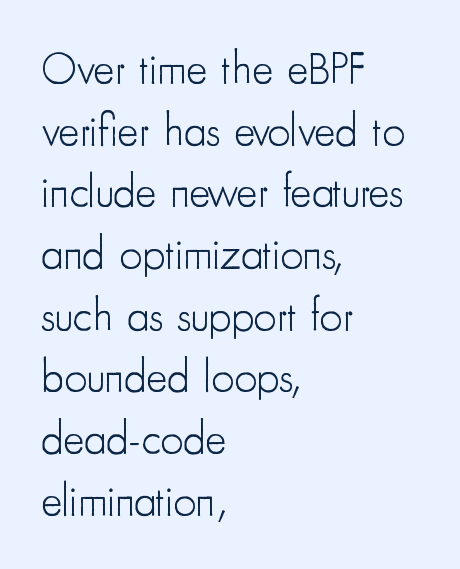
Q: Is the text bold? A: No.
Q: Is the text italic (slanted)? A: No, it is upright.
Q: Is the typeface a serif or a sans-serif typeface? A: Sans-serif.
Q: Is the text underlined? A: No.
Q: How is the paragraph aligned? A: Left-aligned.
Q: Is the spacing between letters normal or unusually wide? A: Normal.
Q: Is the spacing between lines tight, normal or loose? A: Normal.
Q: Width (condensed, normal, or wide)? A: Condensed.
Q: Stroke contrast? A: Low.
Q: x-height? A: Small.
Q: Monospaced? A: No.
